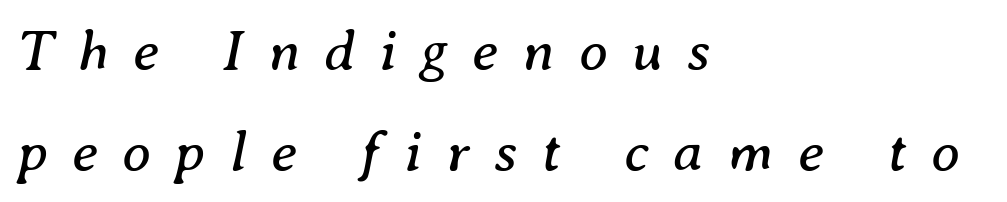
The image shows 58 px regular-weight serif type, italic (leaning right); set left-aligned, line spacing 1.74x, unusually wide letter spacing (+0.42 em), not underlined; medium stroke contrast and a medium x-height.
